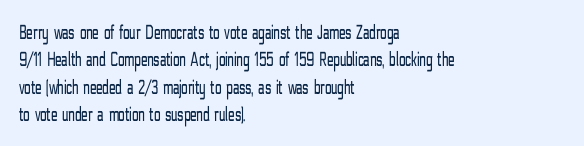
The image shows 21 px text type, upright; set left-aligned, normal line spacing (1.3x), normal letter spacing, not underlined.
